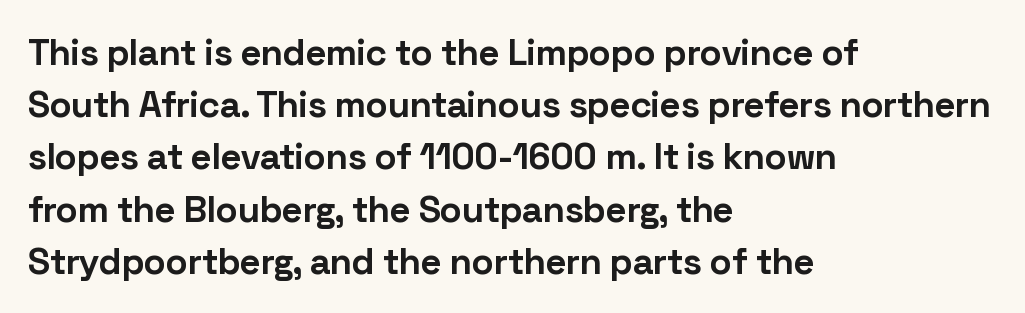
{"serif": "no", "italic": "no", "bold": "yes", "weight": "bold", "width": "normal", "stroke_contrast": "low", "x_height": "medium", "monospaced": "no", "underline": "no", "align": "left", "line_spacing": "normal", "line_spacing_ratio": 1.41, "letter_spacing": "normal", "letter_spacing_em": 0.0, "glyph_px": 37}
